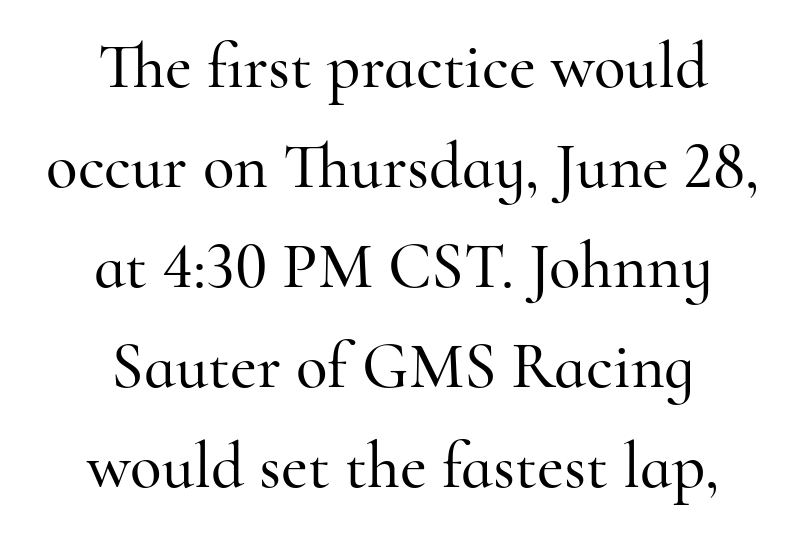
Whoever set this chose a conventional vertical rhythm. Varying glyph widths throughout — classic text-font behaviour. Characters follow at the spacing the type designer built in. Notice how the stems are strictly vertical — no italics here. Typographically, this falls in the serif category.
